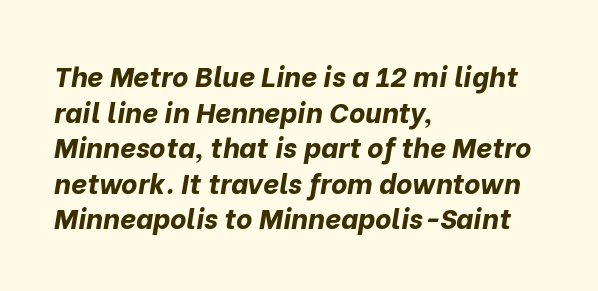
Designer's note — italics engaged. The letterforms sit shoulder to shoulder at normal distance. A typesetter would call this leading conventional body-copy spacing. Looks like regular typesetting: each glyph gets only the width it needs. The zone under the glyphs is completely vacant.
